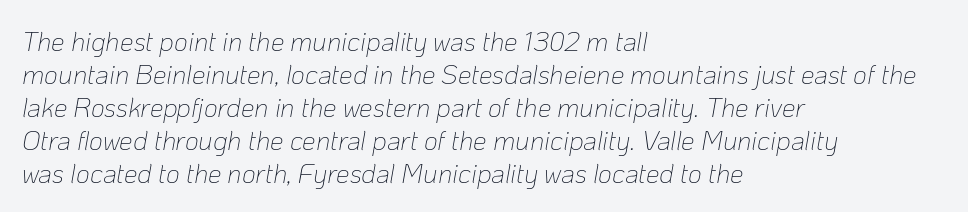
The area under the type is left untouched. Characters are canted at an angle relative to the baseline's perpendicular. The line texture is even and compact thanks to regular tracking. A classic flush-left, rag-right setting is used for this passage. Caption: face not bold, strokes unweighted.
